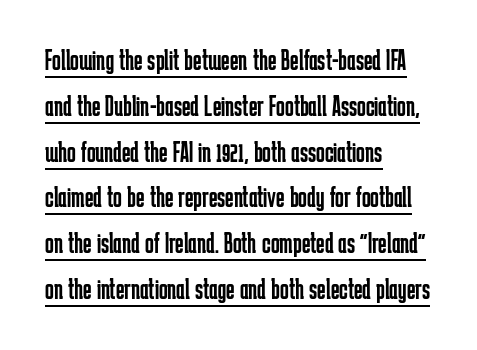
Looks like someone drew a line under every word here. Rows of type keep a routine distance in the vertical direction. Character widths vary here, with narrow letters taking less room than wide ones. Weight: in the light-to-regular range. Unlike italic type, these characters show no tilt at all. Every row of glyphs begins at an identical x-position on the left.
